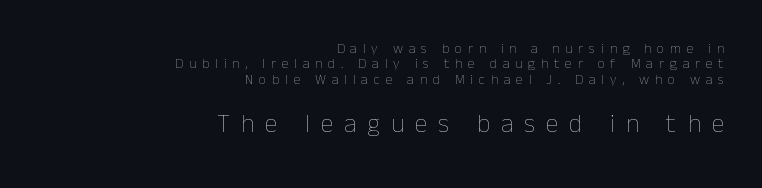
Q: Is the text bold? A: No.
Q: Is the text italic (slanted)? A: No, it is upright.
Q: Is the text underlined? A: No.
Q: How is the paragraph aligned? A: Right-aligned.
Q: Is the spacing between letters normal or unusually wide? A: Unusually wide.
Q: Is the spacing between lines tight, normal or loose? A: Tight.
Q: Which block of text is set in a larger size, the first (top) or the second (bottom)? A: The second (bottom) one.
